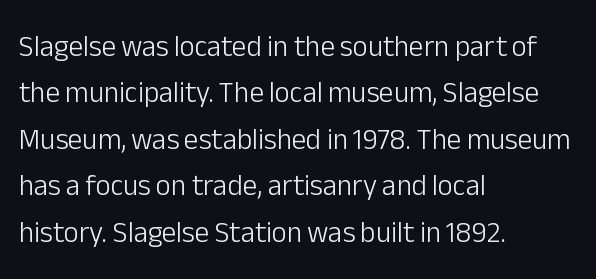
The image shows 29 px light sans-serif type, upright; set left-aligned, normal line spacing (1.6x), normal letter spacing, not underlined; low stroke contrast and a medium x-height.
